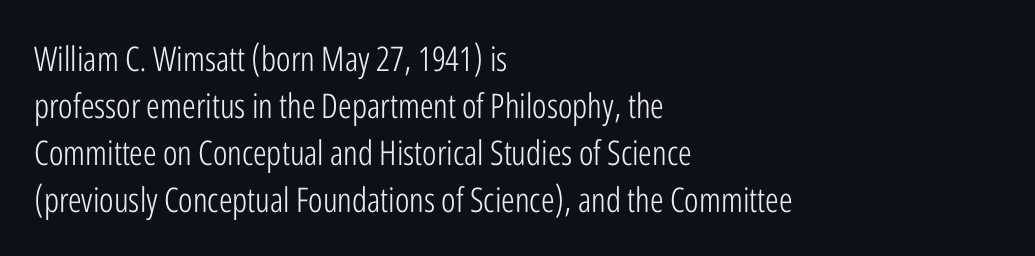
The image shows 34 px light, condensed sans-serif type, upright; set left-aligned, normal line spacing (1.38x), normal letter spacing, not underlined; low stroke contrast and a medium x-height.
